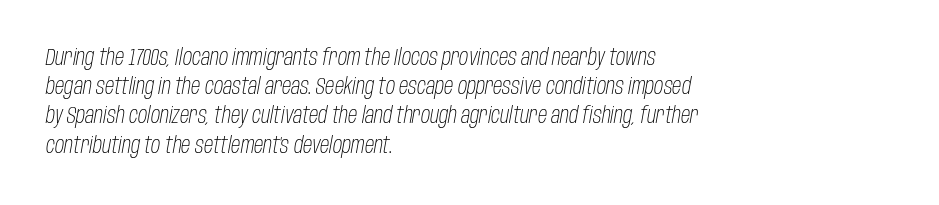
A classic flush-left, rag-right setting is used for this passage. Students, observe: this is what conventionally led text looks like. Quick note: underline off. There is no visible air inserted between adjacent glyphs. Bold? No — there's no thickening of the strokes.
